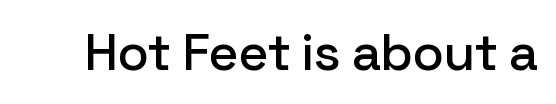
The image shows 52 px sans-serif type, upright; set normal letter spacing, not underlined; low stroke contrast and a medium x-height.
